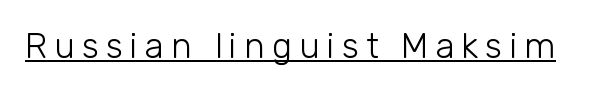
{"serif": "no", "italic": "no", "bold": "no", "weight": "light", "width": "normal", "stroke_contrast": "low", "x_height": "medium", "monospaced": "no", "underline": "yes", "letter_spacing": "wide", "letter_spacing_em": 0.2, "glyph_px": 35}
